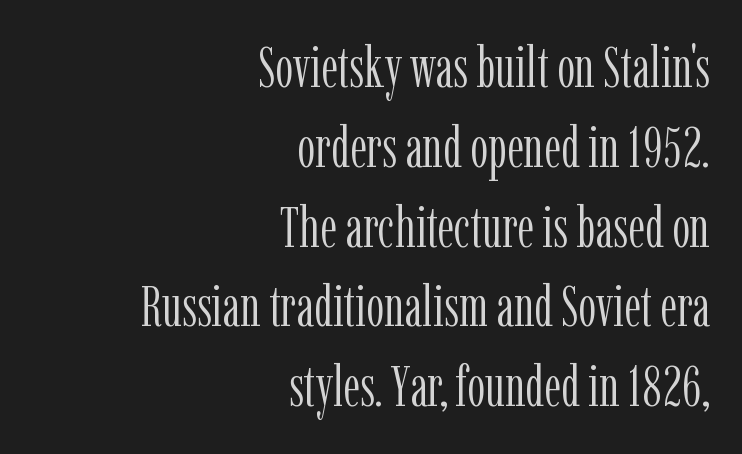
{"serif": "yes", "italic": "no", "bold": "no", "weight": "light", "width": "condensed", "stroke_contrast": "low", "x_height": "medium", "monospaced": "no", "underline": "no", "align": "right", "line_spacing": "normal", "line_spacing_ratio": 1.4, "letter_spacing": "normal", "letter_spacing_em": 0.0, "glyph_px": 57}
